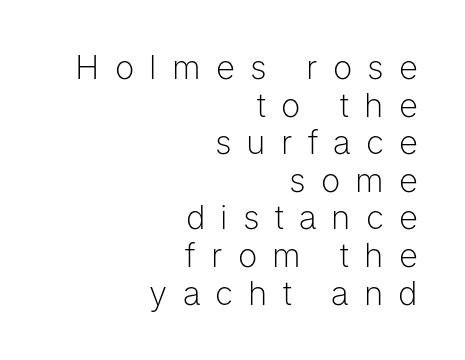
Look at the tracking — it's clearly loosened, letters drifting apart. The designer went with a sans here, leaving each stem footless. Think of a printed novel: that variable character pitch is what you see here. Bare-footed words on every line. Style check: upright.
